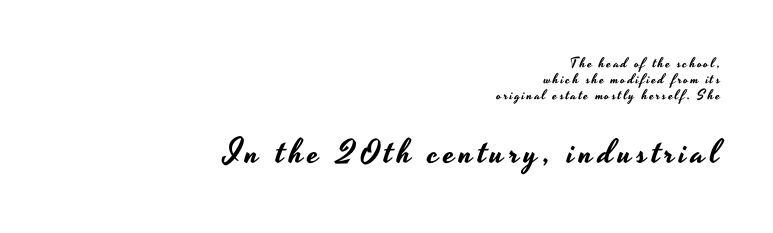
{"serif": "no", "width": "wide", "stroke_contrast": "low", "x_height": "small", "monospaced": "no", "underline": "no", "align": "right", "line_spacing": "tight", "line_spacing_ratio": 1.15, "larger_block": "second", "size_ratio": 2.43, "glyph_px": 34}
